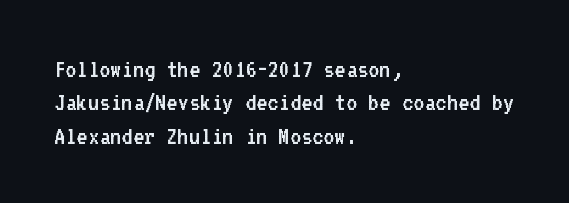
Q: Is the text bold? A: No.
Q: Is the text italic (slanted)? A: No, it is upright.
Q: Is the text underlined? A: No.
Q: How is the paragraph aligned? A: Left-aligned.
Q: Is the spacing between letters normal or unusually wide? A: Normal.
